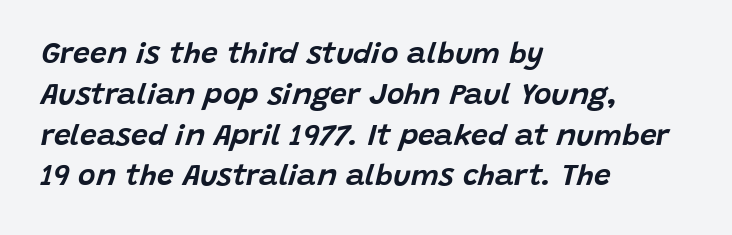
A normal amount of white space separates one row of letters from the next. This sample has the flowing, uneven cadence of proportional lettering. The letters are slanted; this is an italic face. In CSS terms this would be text-align: left. Glance below the letters and you will spot only blank space.
